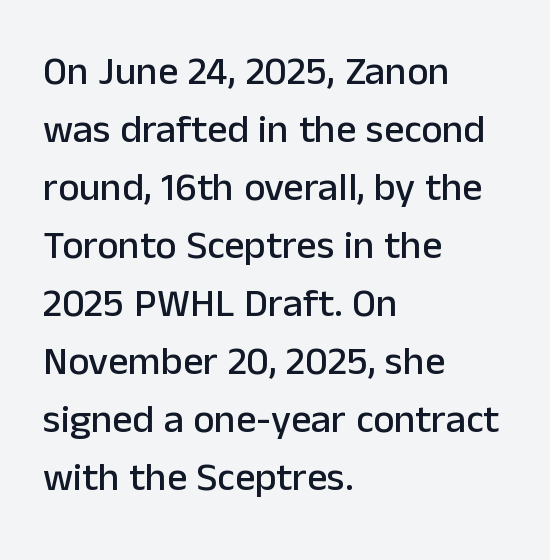
Each word holds together tightly as a unit, with standard inter-letter gaps. The face used here is a sans, in the tradition of grotesques and geometrics. Think of a printed novel: that variable character pitch is what you see here. The space directly below the letters is spotless. Every stem runs plumb, perpendicular to the baseline. Summary of vertical rhythm: regular, with standard interline spacing.
